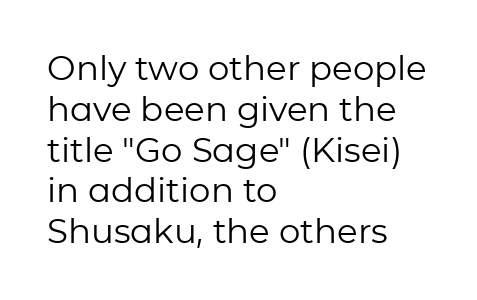
You can tell it's not italic because the verticals are truly vertical. The face looks like a standard text weight, possibly lighter. Proportional: the letters do not fall into vertical columns. What stands out about the letter spacing? Nothing — it is the standard amount. Typographically, this falls in the sans-serif category. Check under the words: just untouched page.
